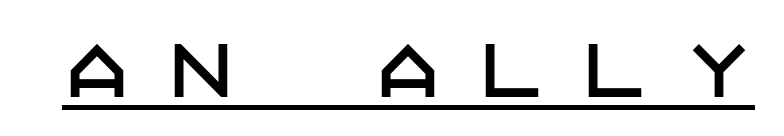
{"serif": "no", "italic": "no", "width": "normal", "stroke_contrast": "low", "x_height": "large", "underline": "yes", "letter_spacing": "wide", "letter_spacing_em": 0.48, "glyph_px": 70}
